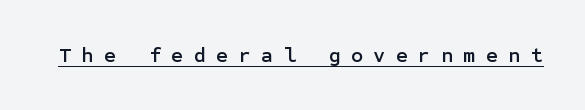
The image shows 21 px text type, upright; set unusually wide letter spacing (+0.49 em), underlined.
